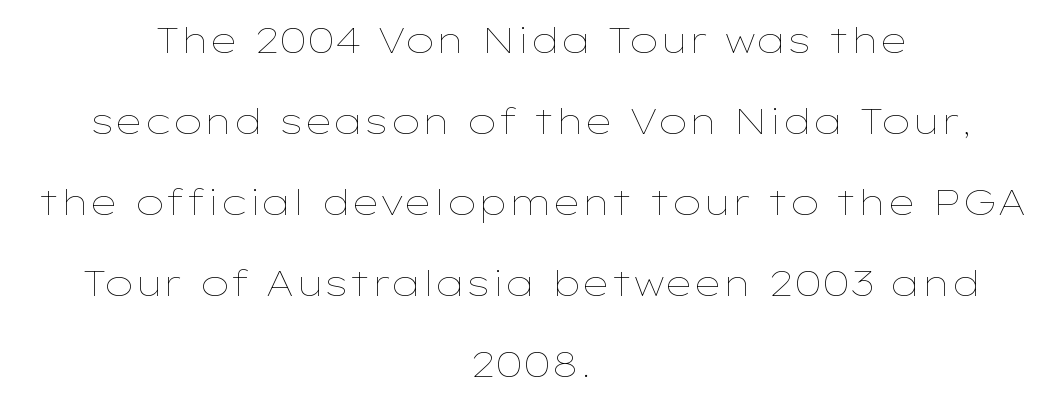
Q: Is the text bold? A: No.
Q: Is the text italic (slanted)? A: No, it is upright.
Q: Is the text underlined? A: No.
Q: How is the paragraph aligned? A: Centered.
Q: Is the spacing between letters normal or unusually wide? A: Normal.
Q: Is the spacing between lines tight, normal or loose? A: Loose.
Q: Width (condensed, normal, or wide)? A: Wide.
Q: Stroke contrast? A: Low.
Q: x-height? A: Medium.
Q: Monospaced? A: No.
